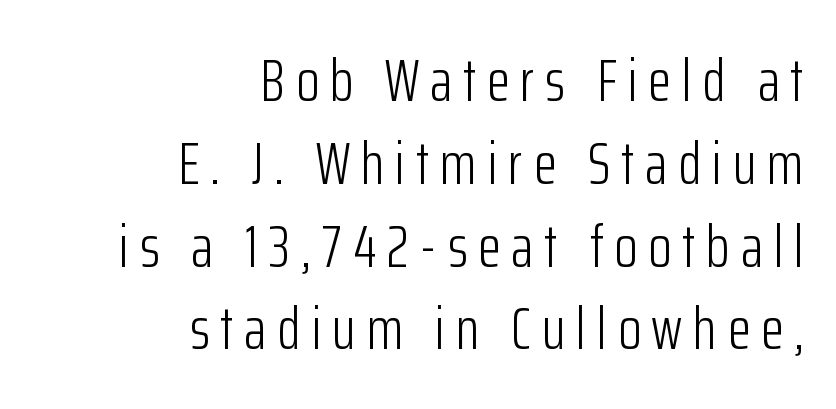
{"serif": "no", "italic": "no", "bold": "no", "weight": "light", "width": "condensed", "stroke_contrast": "low", "x_height": "medium", "monospaced": "no", "underline": "no", "align": "right", "line_spacing": "normal", "line_spacing_ratio": 1.38, "glyph_px": 60}
